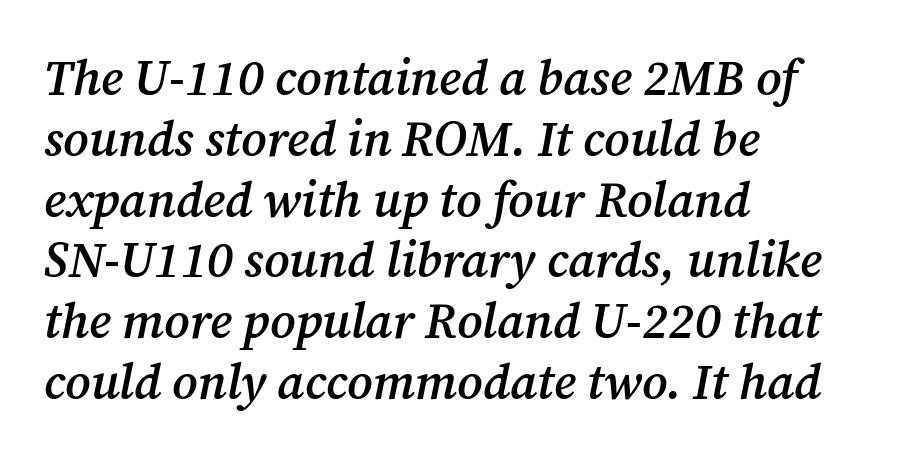
{"serif": "yes", "italic": "yes", "lean": "right", "slant_degrees": 12, "bold": "semi", "weight": "semibold", "width": "normal", "stroke_contrast": "medium", "x_height": "medium", "monospaced": "no", "underline": "no", "align": "left", "line_spacing_ratio": 1.24, "letter_spacing": "normal", "letter_spacing_em": 0.0, "glyph_px": 49}
